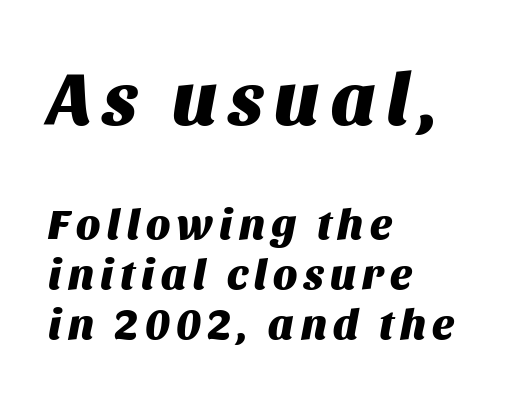
You could not count columns in this text — the font is proportionally spaced. The letters are slanted; this is an italic face. Caption: multi-line text, flush left, ragged right. Honestly, there is no underline to notice here at all. What weight is shown? A full bold with thick strokes.
